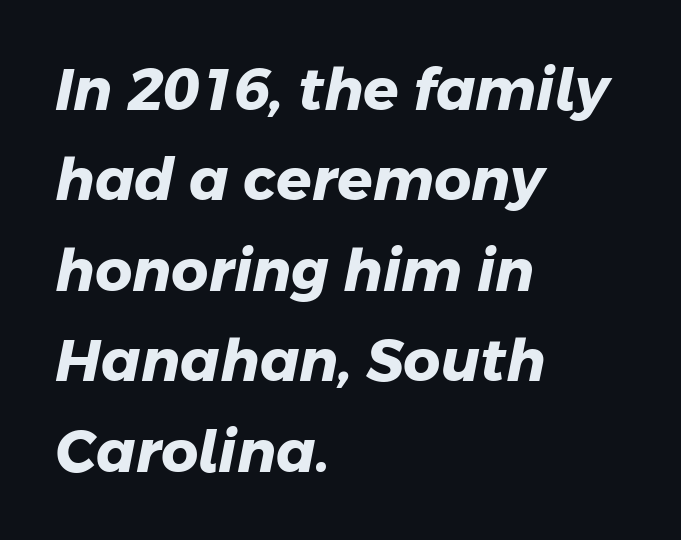
Q: Is the text bold? A: Yes.
Q: Is the typeface a serif or a sans-serif typeface? A: Sans-serif.
Q: Is the text underlined? A: No.
Q: How is the paragraph aligned? A: Left-aligned.
Q: Is the spacing between letters normal or unusually wide? A: Normal.
Q: Is the spacing between lines tight, normal or loose? A: Normal.
Q: Width (condensed, normal, or wide)? A: Normal.
Q: Stroke contrast? A: Low.
Q: x-height? A: Medium.
Q: Monospaced? A: No.
